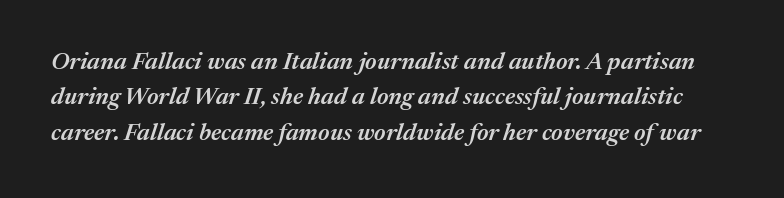
Evenly set lines give the paragraph a standard silhouette. The face used here has a pronounced slope to its letters. Unmarked baselines from the first word to the last. The rendering uses a semibold face; strokes are thickened but not to full bold. The horizontal fit of the characters is conventional and even.
